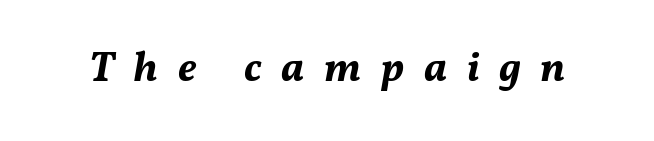
The image shows 42 px bold type, italic (leaning right); set unusually wide letter spacing (+0.47 em), not underlined; medium stroke contrast and a medium x-height.
